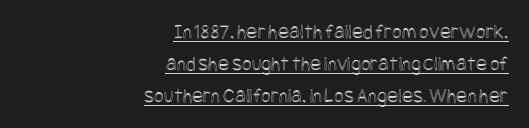
These lines sit exactly where default settings would place them. In CSS terms this would be text-align: right. You can see a thin bar hugging the bottom of the glyphs. If you drew a line through each stem, it would be perfectly vertical. There is no visible air inserted between adjacent glyphs.
